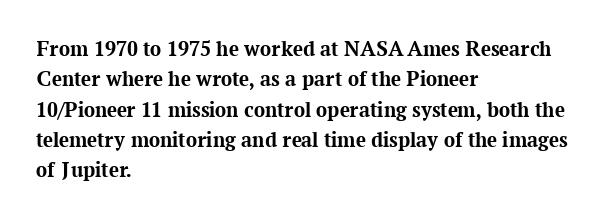
{"italic": "no", "bold": "yes", "underline": "no", "align": "left", "line_spacing": "normal", "line_spacing_ratio": 1.38, "letter_spacing": "normal", "letter_spacing_em": 0.0, "glyph_px": 22}
